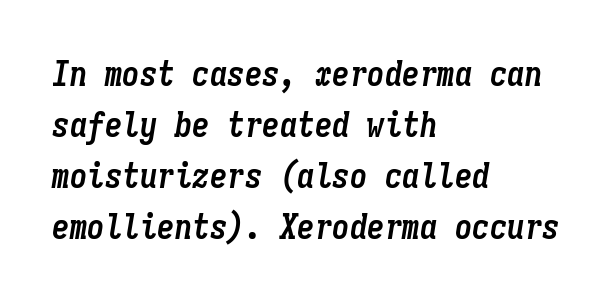
Layout note: lines flush left. Each row of text sits above clean, open space. The gaps between neighbouring characters are ordinary and unremarkable. The text carries the slant typical of an italic or oblique font.
